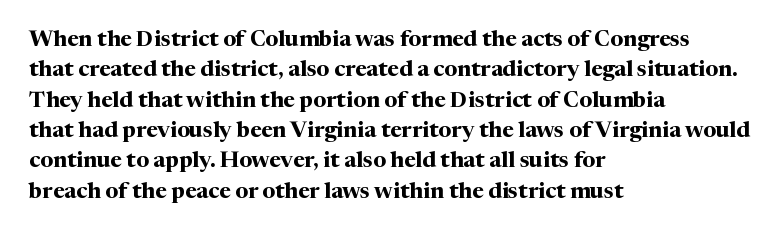
Q: Is the text bold? A: Yes.
Q: Is the text italic (slanted)? A: No, it is upright.
Q: Is the text underlined? A: No.
Q: How is the paragraph aligned? A: Left-aligned.
Q: Is the spacing between letters normal or unusually wide? A: Normal.
Q: Is the spacing between lines tight, normal or loose? A: Normal.
